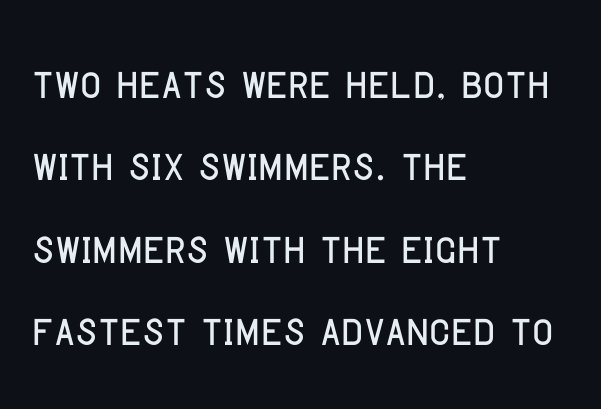
Is there any slant? The stems are plumb. The passage shown is typed in a proportional face where columns would drift. No feet cap the strokes, marking this as sans-serif type. Is the letter spacing exaggerated? No — it looks like the ordinary default. The lines are quadded left.
